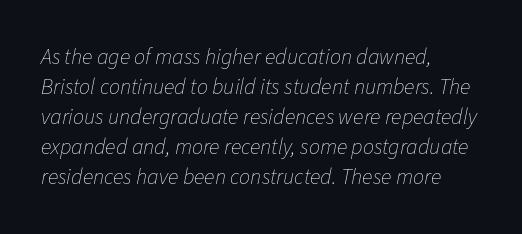
Q: Is the text bold? A: No.
Q: Is the text italic (slanted)? A: Yes, it leans right by about 11 degrees.
Q: Is the text underlined? A: No.
Q: How is the paragraph aligned? A: Left-aligned.
Q: Is the spacing between letters normal or unusually wide? A: Normal.
Q: Is the spacing between lines tight, normal or loose? A: Normal.
